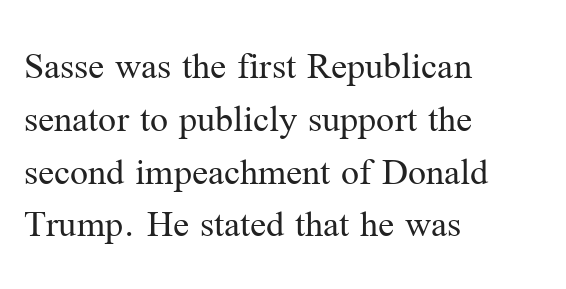
The image shows 40 px regular-weight serif type, upright; set left-aligned, normal line spacing (1.32x), normal letter spacing, not underlined; medium stroke contrast and a medium x-height.
